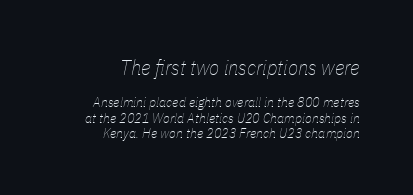
The letterforms sit at book weight or below. Just letters on the line, the space beneath them empty. These two chunks differ in scale, with the top chunk taking the larger measure. The typesetter chose a ragged-left arrangement here. Does extra space separate the letters? No, they use regular spacing. Baseline-to-baseline distance is barely more than the letter height.
